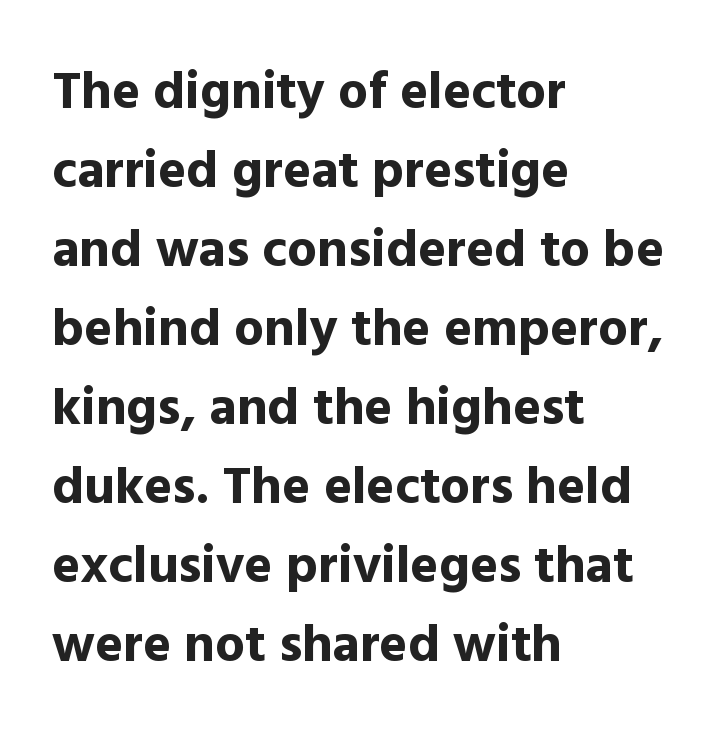
{"serif": "no", "italic": "no", "bold": "yes", "weight": "bold", "width": "normal", "x_height": "medium", "monospaced": "no", "underline": "no", "align": "left", "line_spacing": "normal", "line_spacing_ratio": 1.49, "letter_spacing": "normal", "letter_spacing_em": 0.0, "glyph_px": 53}
